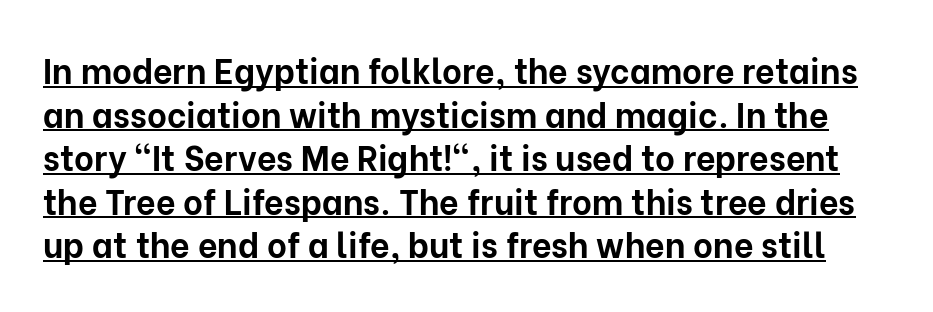
{"serif": "no", "italic": "no", "bold": "yes", "weight": "bold", "width": "normal", "stroke_contrast": "low", "x_height": "medium", "monospaced": "no", "underline": "yes", "line_spacing": "normal", "line_spacing_ratio": 1.28, "letter_spacing": "normal", "letter_spacing_em": 0.0, "glyph_px": 34}
